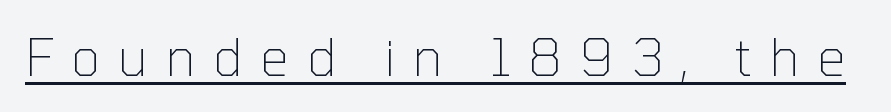
{"serif": "no", "italic": "no", "bold": "no", "weight": "thin", "width": "normal", "stroke_contrast": "low", "x_height": "medium", "monospaced": "no", "underline": "yes", "letter_spacing": "wide", "letter_spacing_em": 0.34, "glyph_px": 51}
